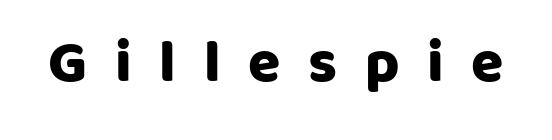
The image shows 59 px sans-serif type, upright; set unusually wide letter spacing (+0.47 em), not underlined; low stroke contrast and a large x-height.
